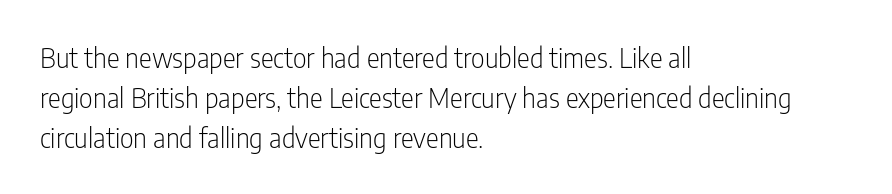
{"italic": "no", "bold": "no", "underline": "no", "align": "left", "line_spacing": "normal", "line_spacing_ratio": 1.48, "letter_spacing": "normal", "letter_spacing_em": 0.0, "glyph_px": 27}
